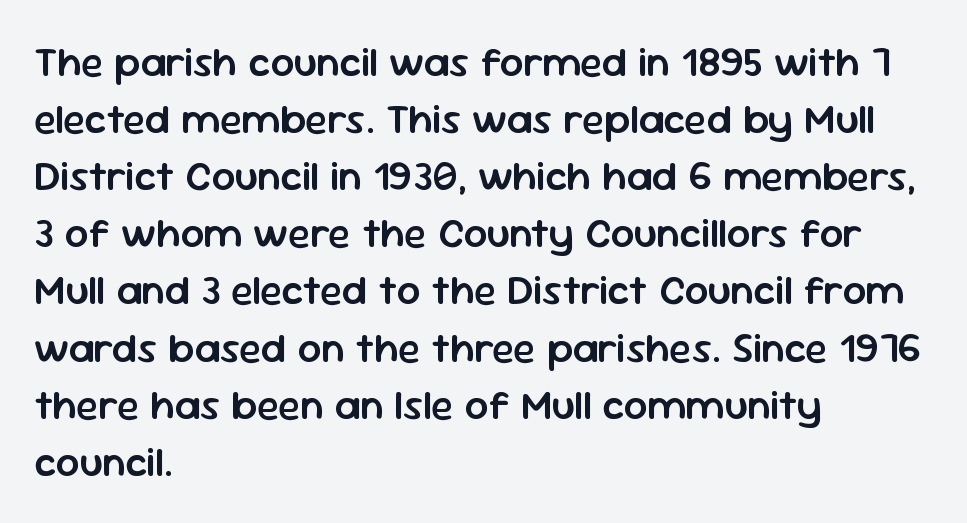
Q: Is the text bold? A: Semi-bold.
Q: Is the text italic (slanted)? A: No, it is upright.
Q: Is the typeface a serif or a sans-serif typeface? A: Sans-serif.
Q: Is the text underlined? A: No.
Q: How is the paragraph aligned? A: Left-aligned.
Q: Is the spacing between letters normal or unusually wide? A: Normal.
Q: Is the spacing between lines tight, normal or loose? A: Normal.
Q: Width (condensed, normal, or wide)? A: Normal.
Q: Stroke contrast? A: Low.
Q: x-height? A: Medium.
Q: Monospaced? A: No.
